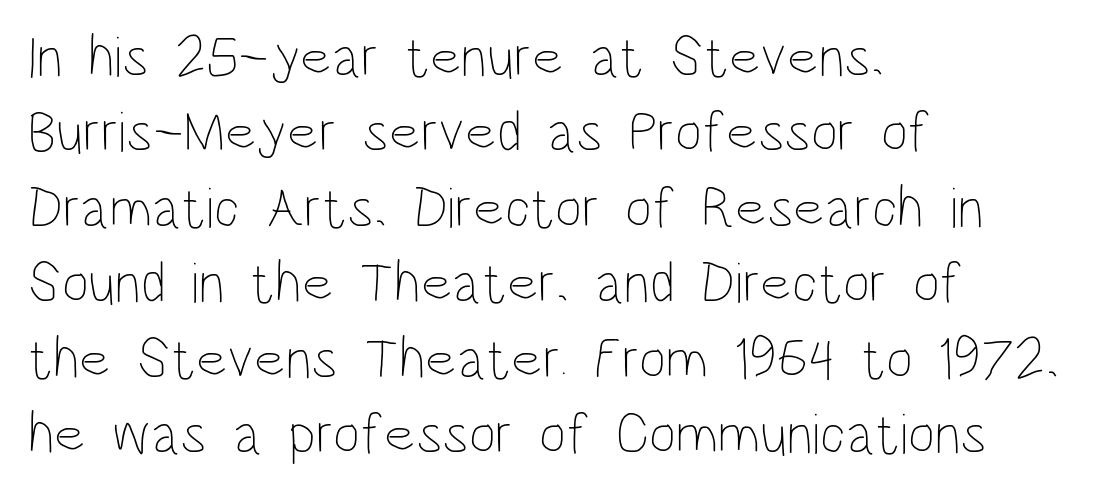
Q: Is the text bold? A: No.
Q: Is the text italic (slanted)? A: No, it is upright.
Q: Is the text underlined? A: No.
Q: How is the paragraph aligned? A: Left-aligned.
Q: Is the spacing between letters normal or unusually wide? A: Normal.
Q: Is the spacing between lines tight, normal or loose? A: Normal.
Q: Width (condensed, normal, or wide)? A: Condensed.
Q: Stroke contrast? A: Low.
Q: x-height? A: Large.
Q: Monospaced? A: No.
